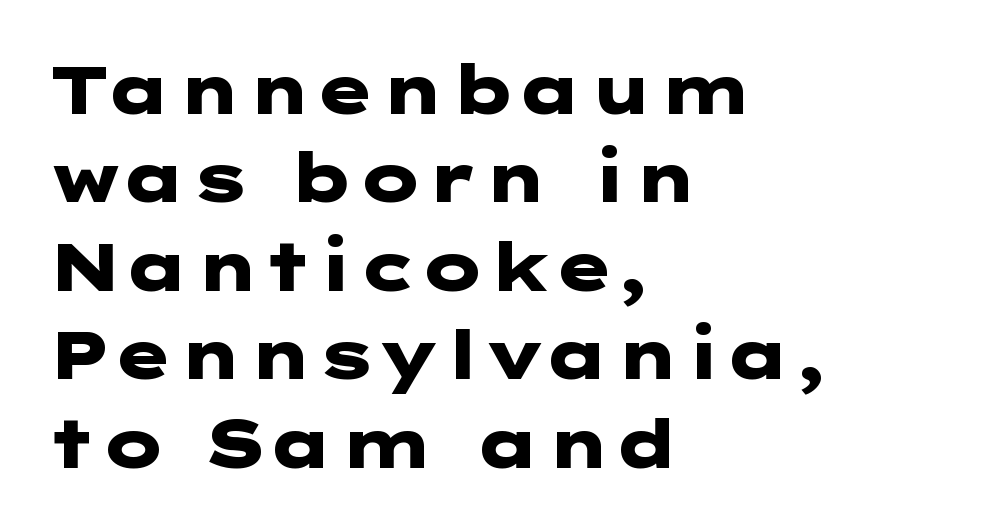
{"serif": "no", "italic": "no", "bold": "yes", "weight": "heavy", "width": "wide", "stroke_contrast": "low", "x_height": "medium", "underline": "no", "align": "left", "line_spacing": "normal", "line_spacing_ratio": 1.32, "letter_spacing": "normal", "letter_spacing_em": 0.0, "glyph_px": 67}
